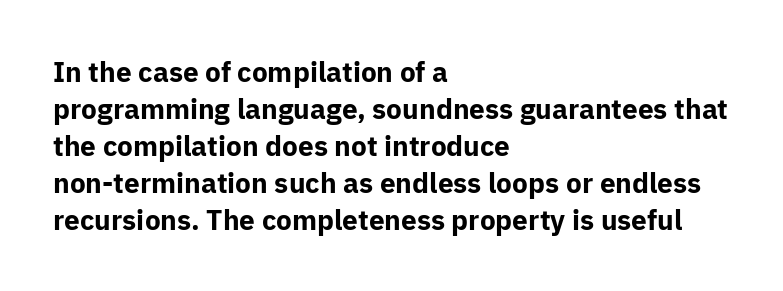
The image shows 28 px bold sans-serif type, upright; set left-aligned, normal line spacing (1.32x), normal letter spacing, not underlined; low stroke contrast and a medium x-height.
